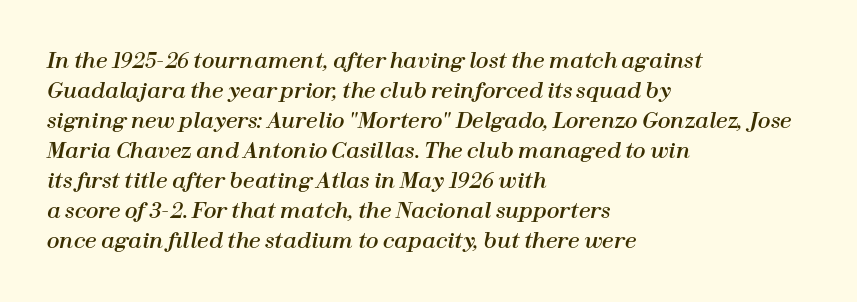
Regular leading. The rendering anchors every line to the left-hand side. Rule under the text: the space is simply empty. Designer's note — italics engaged.
